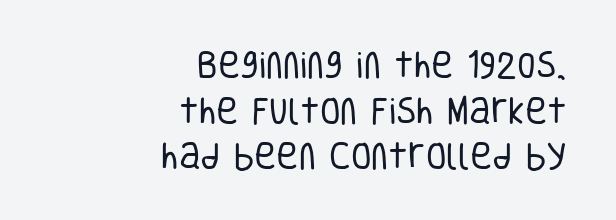
The image shows 30 px regular-weight, condensed sans-serif type, upright; set right-aligned, normal line spacing (1.52x), normal letter spacing, not underlined; low stroke contrast and a large x-height.
